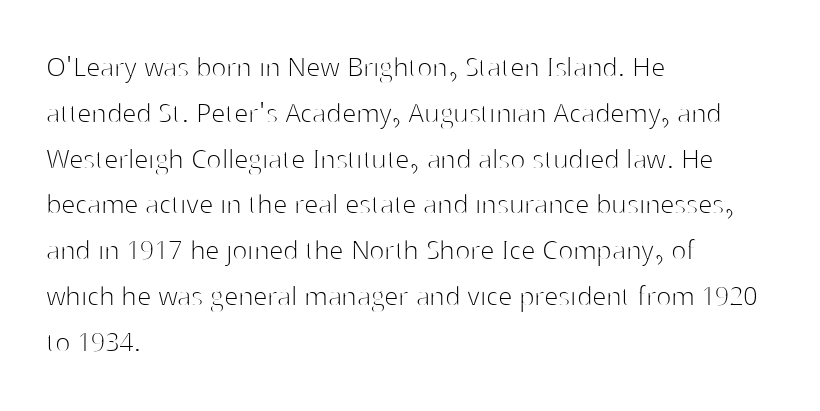
The glyphs are unaccompanied by any horizontal stroke below them. Is this a heavy cut? Hardly; it is regular or lighter. Upright lettering throughout. Varying glyph widths throughout — classic text-font behaviour. These lines stack with their left ends in a neat column.
